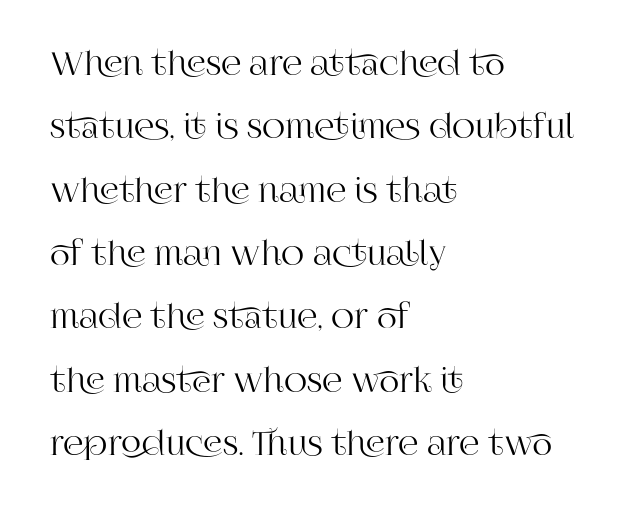
Caption: multi-line text, flush left, ragged right. Vertical strokes here are truly vertical. The tracking reads as untouched default to a designer's eye. You could not count columns in this text — the font is proportionally spaced. Regarding leading, the lines here are spaced well apart. Type without underlining.
